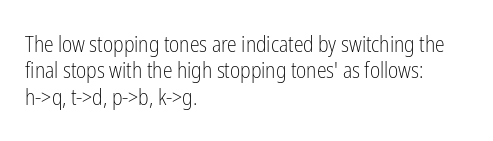
The image shows 22 px text type, upright; set left-aligned, line spacing 1.2x, normal letter spacing, not underlined.
